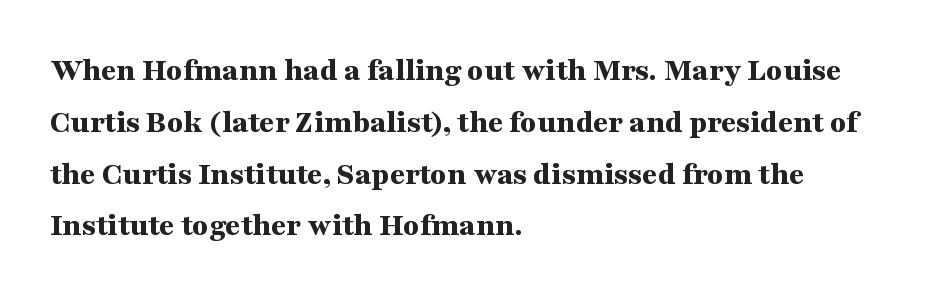
{"serif": "yes", "italic": "no", "bold": "yes", "weight": "bold", "width": "wide", "stroke_contrast": "medium", "x_height": "medium", "monospaced": "no", "underline": "no", "align": "left", "line_spacing": "normal", "line_spacing_ratio": 1.57, "letter_spacing": "normal", "letter_spacing_em": 0.0, "glyph_px": 33}
